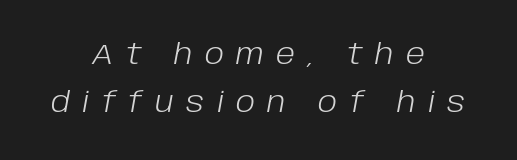
{"italic": "yes", "lean": "right", "slant_degrees": 10, "bold": "no", "weight": "light", "width": "normal", "stroke_contrast": "low", "x_height": "large", "monospaced": "no", "underline": "no", "align": "center", "line_spacing": "normal", "line_spacing_ratio": 1.66, "letter_spacing": "wide", "letter_spacing_em": 0.42, "glyph_px": 29}
